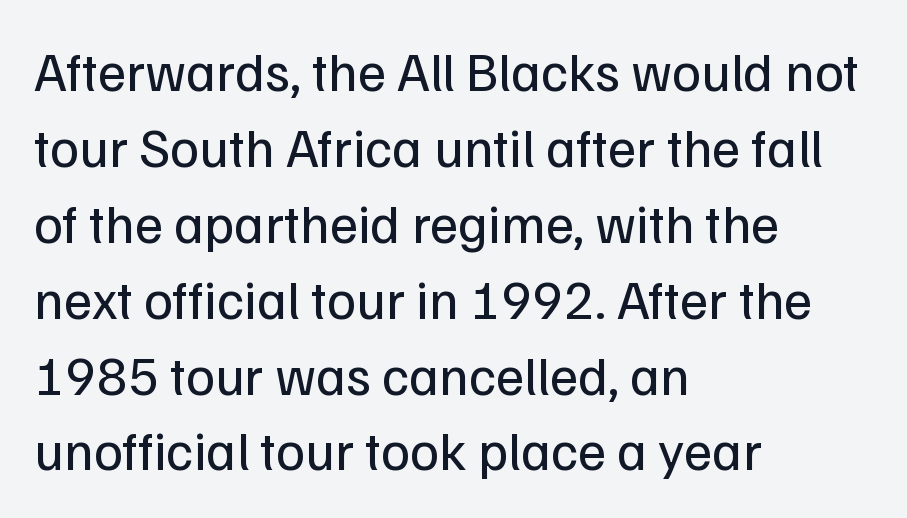
{"serif": "no", "italic": "no", "bold": "no", "weight": "regular", "width": "normal", "stroke_contrast": "low", "x_height": "medium", "monospaced": "no", "underline": "no", "align": "left", "line_spacing": "normal", "line_spacing_ratio": 1.38, "letter_spacing": "normal", "letter_spacing_em": 0.0, "glyph_px": 55}
